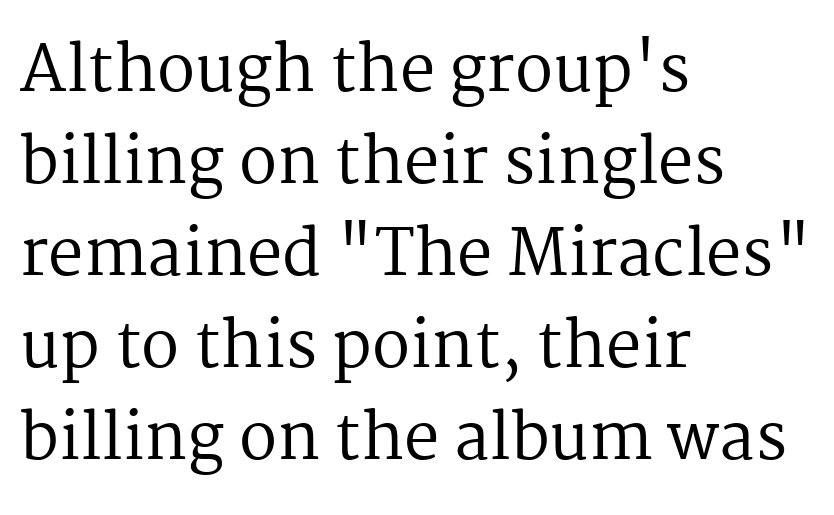
Stem width sits at or under what a default text font uses. In terms of posture, this sample is upright. Is this a sans? No — the strokes have serifs. One glance says typical: line gaps are just what's usual. Has an underline been added? It has not. Do the characters align in a grid? No, the font is proportional.
